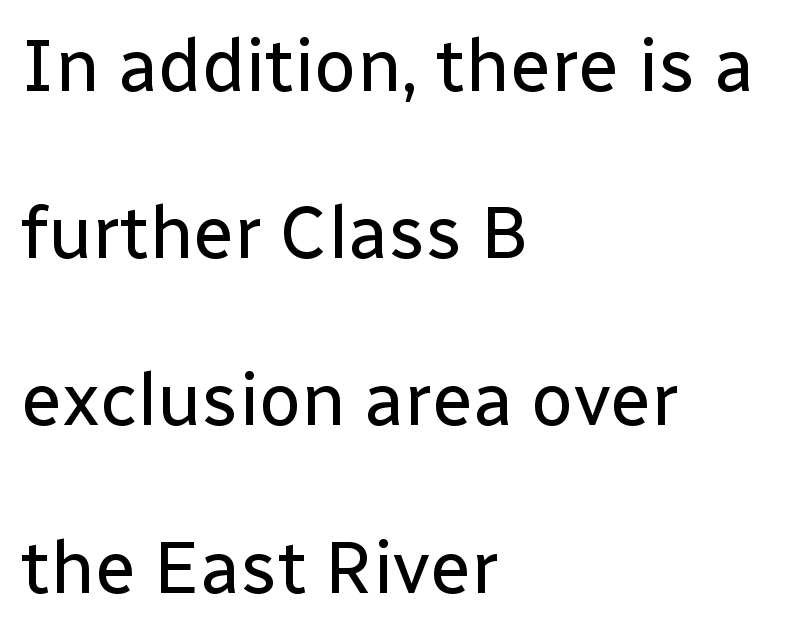
The image shows 74 px regular-weight sans-serif type, upright; set left-aligned, loose line spacing (2.26x), normal letter spacing, not underlined; low stroke contrast and a medium x-height.
